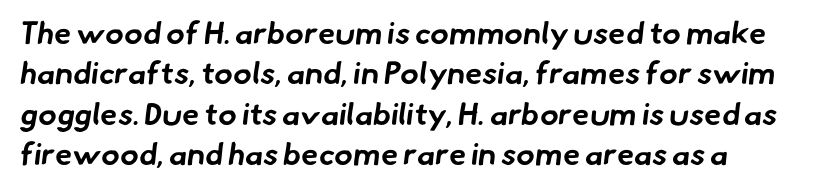
The image shows 31 px bold sans-serif type; set normal line spacing (1.3x), normal letter spacing, not underlined; low stroke contrast and a small x-height.
